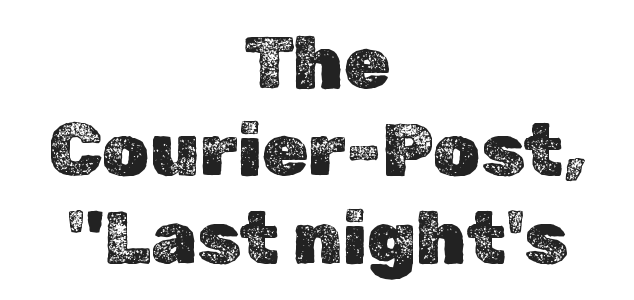
{"italic": "no", "width": "normal", "x_height": "medium", "monospaced": "no", "underline": "no", "align": "center", "line_spacing_ratio": 1.18, "letter_spacing": "normal", "letter_spacing_em": 0.0, "glyph_px": 74}
